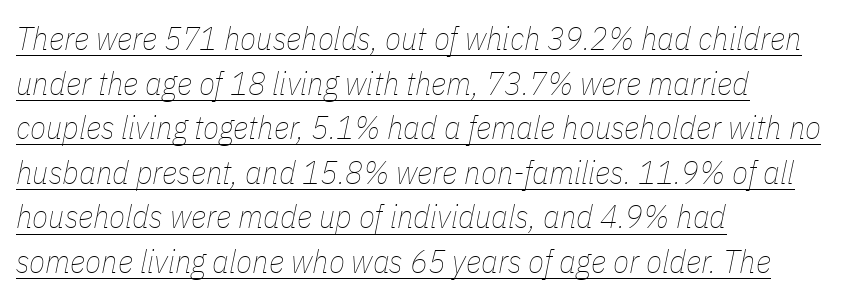
{"italic": "yes", "lean": "right", "slant_degrees": 11, "bold": "no", "weight": "thin", "width": "condensed", "stroke_contrast": "low", "x_height": "medium", "monospaced": "no", "underline": "yes", "align": "left", "line_spacing": "normal", "line_spacing_ratio": 1.35, "letter_spacing": "normal", "letter_spacing_em": 0.0, "glyph_px": 33}
